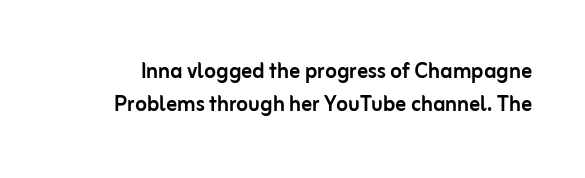
The gaps between neighbouring characters are ordinary and unremarkable. Check under the words: just untouched page. Posture: straight, roman, zero tilt.
